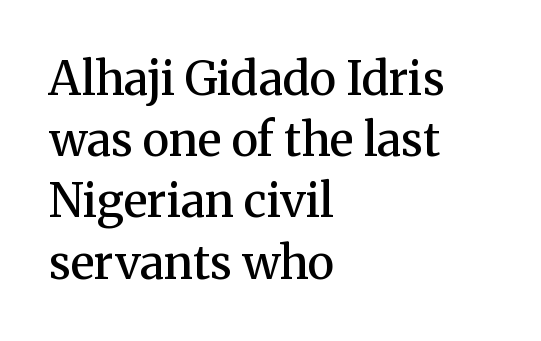
{"serif": "yes", "italic": "no", "bold": "semi", "weight": "semibold", "width": "normal", "stroke_contrast": "medium", "x_height": "medium", "monospaced": "no", "underline": "no", "align": "left", "line_spacing": "normal", "line_spacing_ratio": 1.33, "letter_spacing": "normal", "letter_spacing_em": 0.0, "glyph_px": 46}
